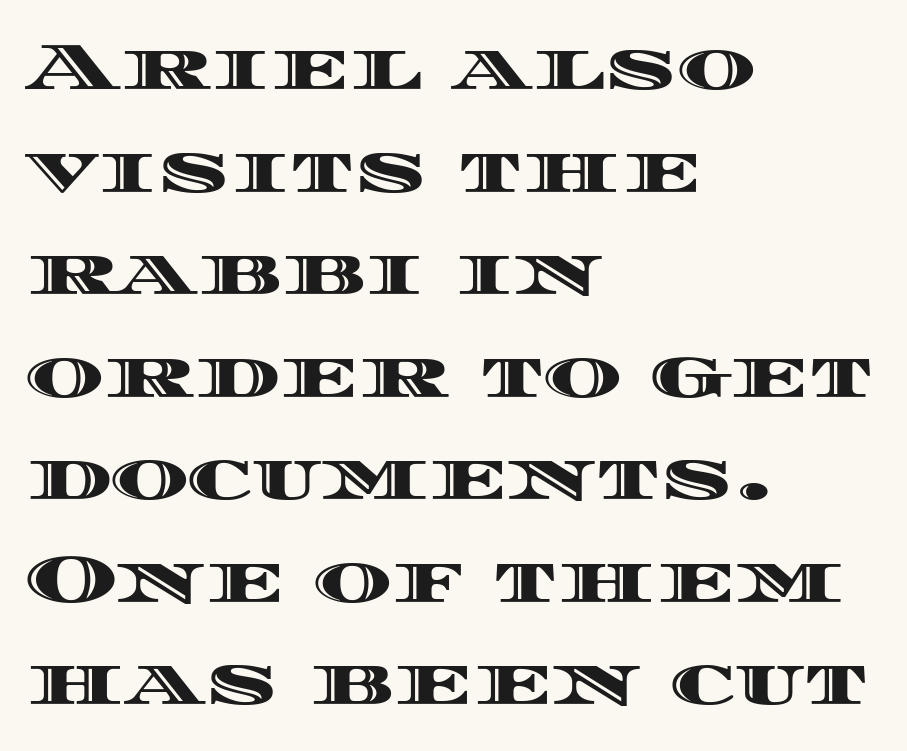
The space directly below the letters is spotless. The setting favours the left margin, as ordinary paragraphs usually do. Compared with typical paragraphs, the rows here are spaced about the same. The letters stand straight up with perfectly vertical stems. The type is set solid horizontally, with unmodified tracking.
